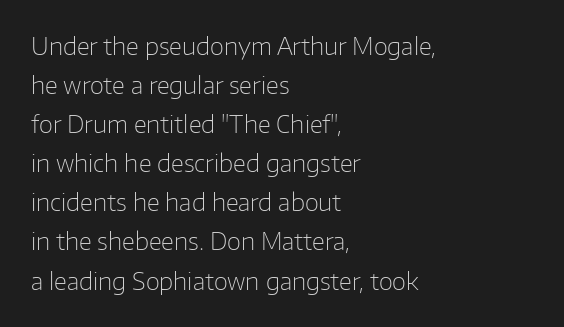
No word sits above an underline. No letter is thick-stroked: the sample isn't bold. All the whitespace from short lines collects on the right. When letters stand straight like this, we call the style roman or upright.
